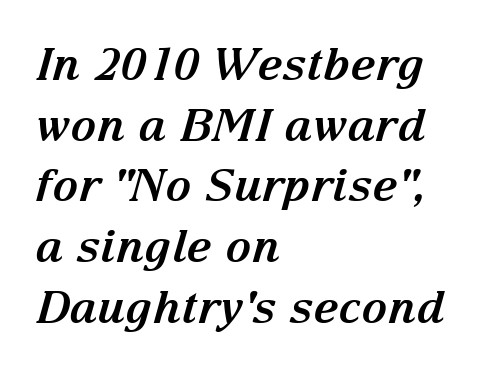
A serif font was chosen for this passage. Underline: absent. Plenty of ink on the page — the face is bold. The leading is moderate, giving the passage an even texture. The face used here has a pronounced slope to its letters. Short note: letters normally spaced.
